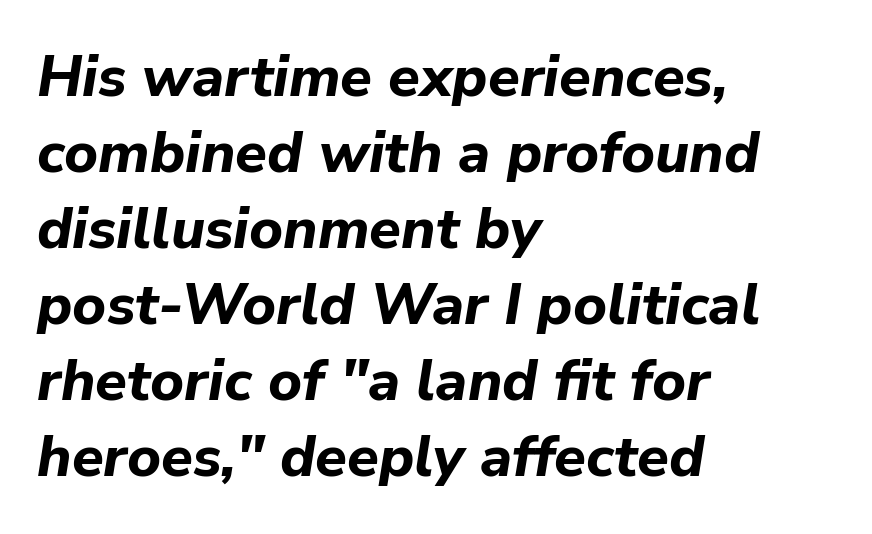
The face used here has the dense, thick strokes of a bold. Each letter keeps its own natural width here, so spacing adapts to shape. The space between consecutive lines is moderate. The passage shown has conventional tracking throughout. This sample is left-justified, so line endings fall wherever the words run out. Yep, that's italic — everything's leaning.
